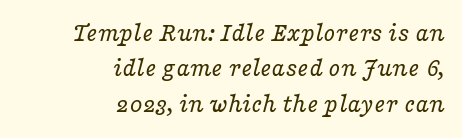
All the whitespace from short lines collects on the left. The rows are spaced the way most documents space them. Underline: absent. Compared with typical body copy, the letter spacing here is the same. Weight: not bold — regular or lighter.
